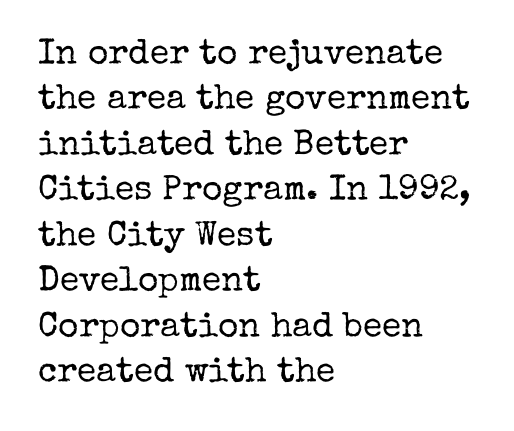
The vertical gap from one line to the next is medium. The lettering holds an erect, upright posture throughout. Check the space under the baseline: it is left empty. A typesetter would call this proportional, since set widths differ per character. If you drew a ruler down the left edge, every line would touch it.
